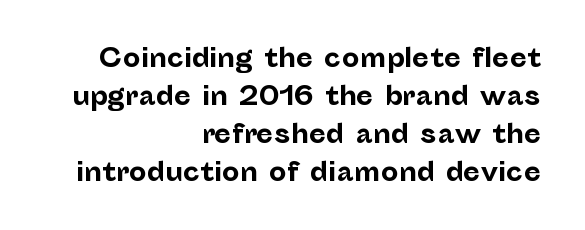
Q: Is the text bold? A: Yes.
Q: Is the text italic (slanted)? A: No, it is upright.
Q: Is the text underlined? A: No.
Q: How is the paragraph aligned? A: Right-aligned.
Q: Is the spacing between letters normal or unusually wide? A: Normal.
Q: Is the spacing between lines tight, normal or loose? A: Normal.
